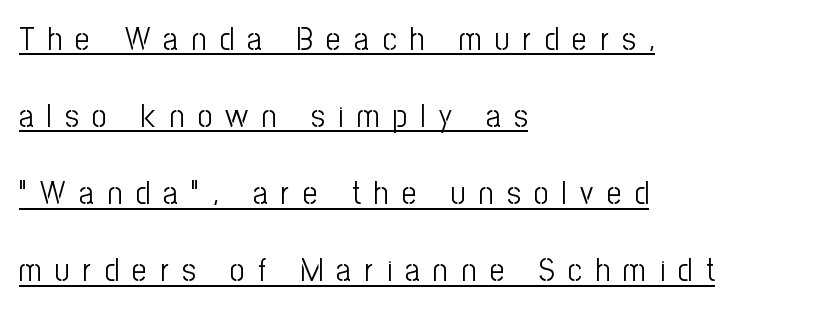
{"serif": "no", "italic": "no", "bold": "no", "weight": "light", "width": "condensed", "stroke_contrast": "low", "x_height": "medium", "monospaced": "no", "underline": "yes", "align": "left", "line_spacing": "loose", "line_spacing_ratio": 2.41, "letter_spacing": "wide", "letter_spacing_em": 0.42, "glyph_px": 32}
